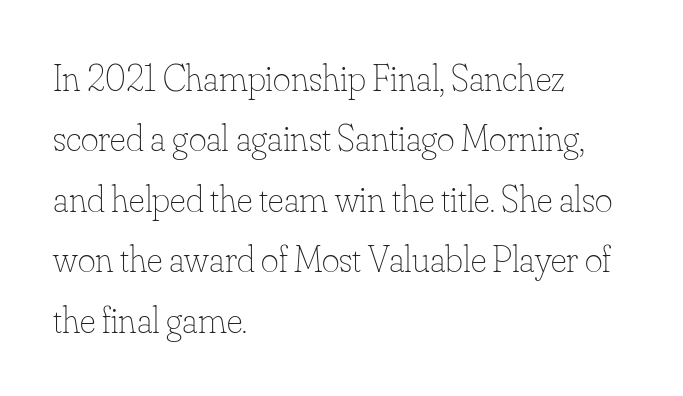
A typesetter would call this proportional, since set widths differ per character. The weight would be labelled regular, book, light, or lighter still. Caption: multi-line text, flush left, ragged right. Only glyphs here, with clear space below each row. This sample keeps an unexceptional amount of space between lines. Honestly, the letter spacing is just normal — you wouldn't notice it.
